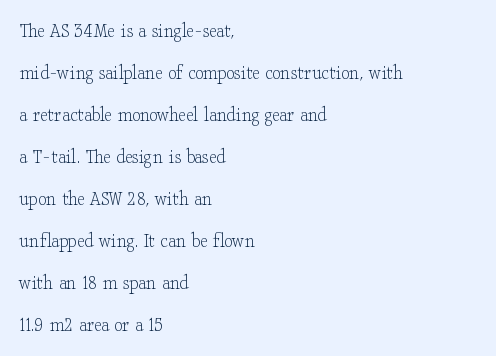
Q: Is the text bold? A: No.
Q: Is the text italic (slanted)? A: No, it is upright.
Q: Is the text underlined? A: No.
Q: How is the paragraph aligned? A: Left-aligned.
Q: Is the spacing between letters normal or unusually wide? A: Normal.
Q: Is the spacing between lines tight, normal or loose? A: Loose.
